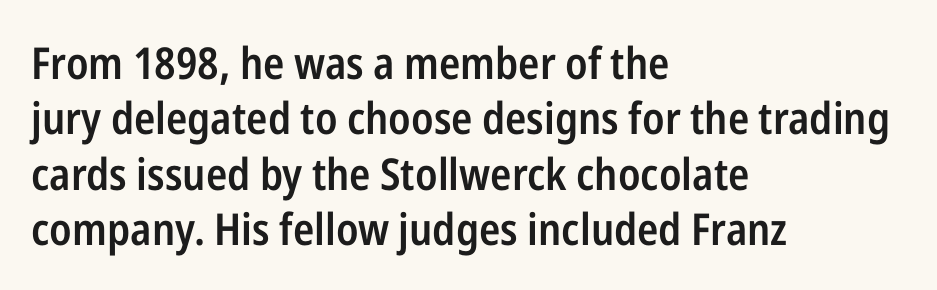
The image shows 44 px semibold, condensed sans-serif type, upright; set left-aligned, normal line spacing (1.26x), normal letter spacing, not underlined; low stroke contrast and a medium x-height.
